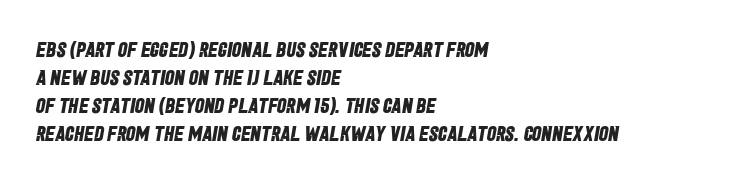
Short and long lines alike share a common starting point at left. Every letter is thick-stroked: bold, no question. Interline gaps are of average width in this sample. Quick note: underline off.
